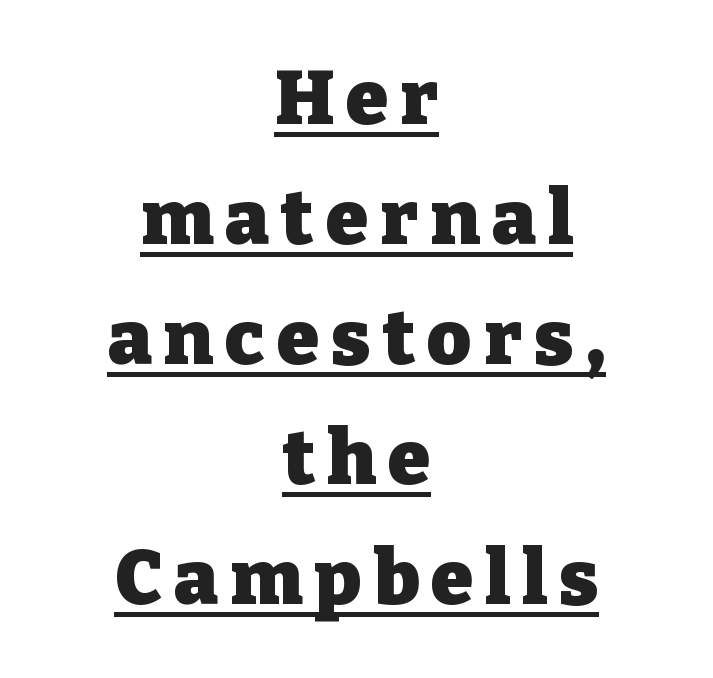
Q: Is the text bold? A: Yes.
Q: Is the text italic (slanted)? A: No, it is upright.
Q: Is the typeface a serif or a sans-serif typeface? A: Serif.
Q: Is the text underlined? A: Yes.
Q: How is the paragraph aligned? A: Centered.
Q: Is the spacing between lines tight, normal or loose? A: Normal.
Q: Width (condensed, normal, or wide)? A: Normal.
Q: Stroke contrast? A: Low.
Q: x-height? A: Medium.
Q: Monospaced? A: No.
